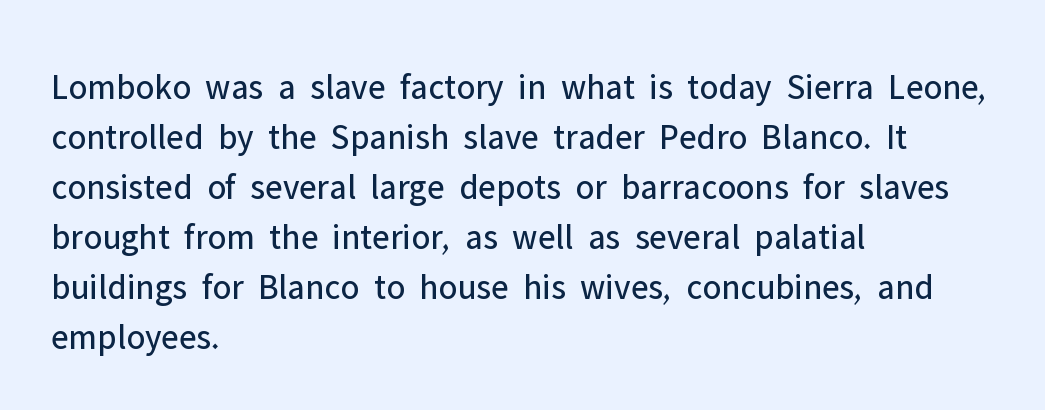
{"serif": "no", "italic": "no", "bold": "no", "weight": "regular", "width": "normal", "stroke_contrast": "low", "x_height": "medium", "monospaced": "no", "underline": "no", "align": "left", "line_spacing": "normal", "line_spacing_ratio": 1.39, "letter_spacing": "normal", "letter_spacing_em": 0.0, "glyph_px": 36}
